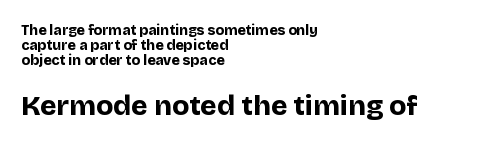
This rendering leaves character spacing at its baseline value. Stroke terminals: plain, sans-serif. The space directly below the letters is spotless. Thick stems and heavy bowls — unmistakably bold.
